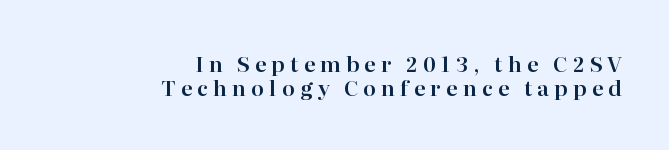
Q: Is the text italic (slanted)? A: No, it is upright.
Q: Is the text underlined? A: No.
Q: How is the paragraph aligned? A: Right-aligned.
Q: Is the spacing between letters normal or unusually wide? A: Unusually wide.
Q: Is the spacing between lines tight, normal or loose? A: Tight.
